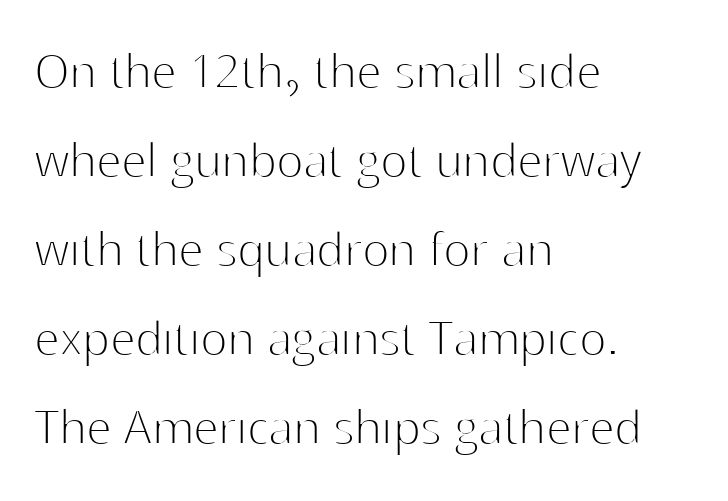
Q: Is the text bold? A: No.
Q: Is the text italic (slanted)? A: No, it is upright.
Q: Is the typeface a serif or a sans-serif typeface? A: Sans-serif.
Q: Is the text underlined? A: No.
Q: How is the paragraph aligned? A: Left-aligned.
Q: Is the spacing between letters normal or unusually wide? A: Normal.
Q: Is the spacing between lines tight, normal or loose? A: Normal.
Q: Width (condensed, normal, or wide)? A: Normal.
Q: Stroke contrast? A: High.
Q: x-height? A: Medium.
Q: Monospaced? A: No.
